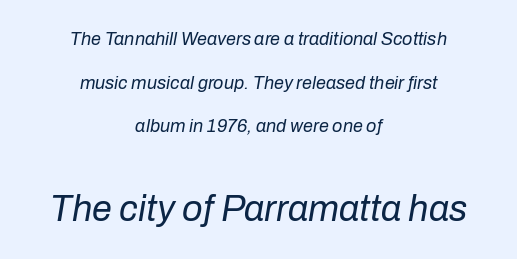
{"italic": "yes", "lean": "right", "slant_degrees": 10, "bold": "no", "weight": "regular", "width": "normal", "stroke_contrast": "low", "x_height": "medium", "monospaced": "no", "underline": "no", "align": "center", "line_spacing": "loose", "line_spacing_ratio": 2.43, "letter_spacing": "normal", "letter_spacing_em": 0.0, "larger_block": "second", "size_ratio": 2.0, "glyph_px": 36}
